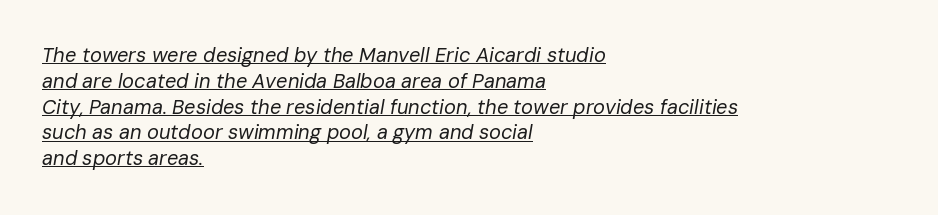
The image shows 20 px text type, italic (leaning right); set left-aligned, normal line spacing (1.29x), normal letter spacing, underlined.
